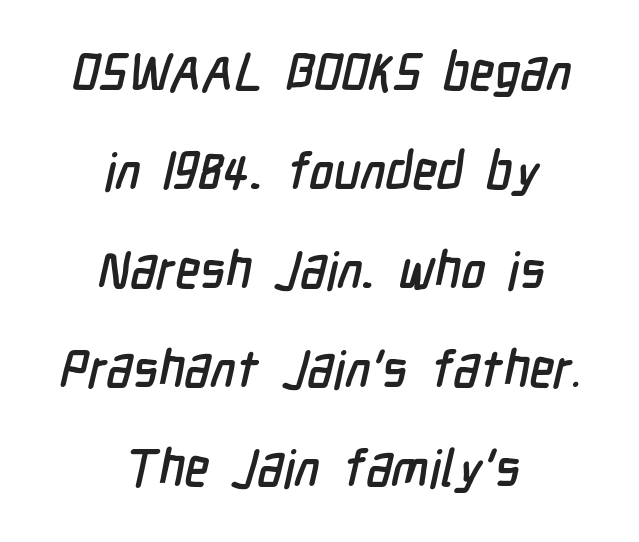
The image shows 51 px condensed sans-serif type; set centered, loose line spacing (1.94x), normal letter spacing, not underlined; low stroke contrast and a medium x-height.
